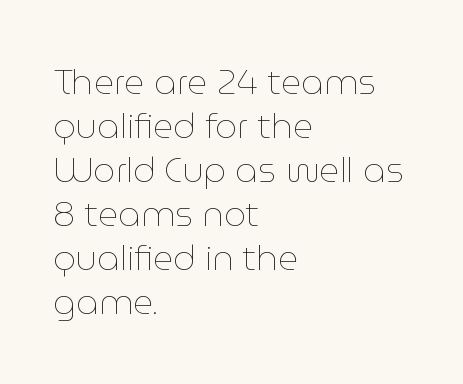
The letterforms sit shoulder to shoulder at normal distance. The compositor pushed each line to the left boundary. Only glyphs here, with clear space below each row. One glance says typical: line gaps are just what's usual.
